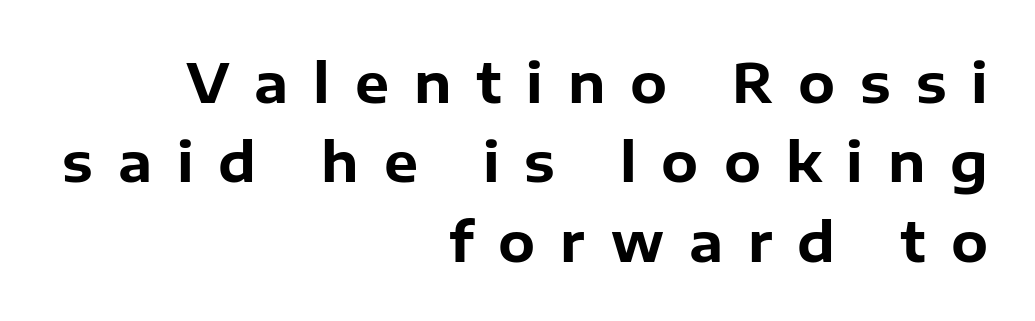
{"serif": "no", "italic": "no", "bold": "yes", "weight": "bold", "width": "normal", "stroke_contrast": "low", "x_height": "medium", "monospaced": "no", "underline": "no", "align": "right", "line_spacing": "normal", "line_spacing_ratio": 1.47, "letter_spacing": "wide", "letter_spacing_em": 0.46, "glyph_px": 54}
